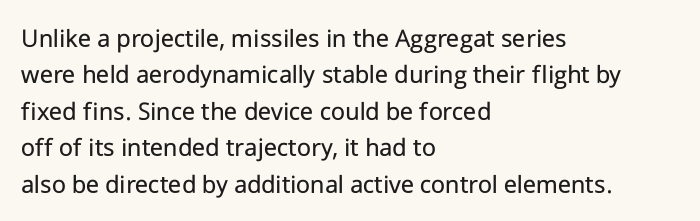
{"italic": "no", "bold": "no", "underline": "no", "align": "left", "line_spacing": "normal", "line_spacing_ratio": 1.35, "letter_spacing": "normal", "letter_spacing_em": 0.0, "glyph_px": 27}
